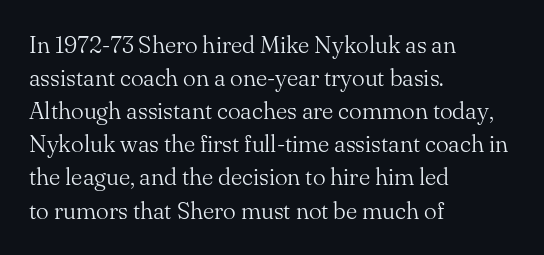
Q: Is the text bold? A: No.
Q: Is the text italic (slanted)? A: No, it is upright.
Q: Is the text underlined? A: No.
Q: How is the paragraph aligned? A: Left-aligned.
Q: Is the spacing between letters normal or unusually wide? A: Normal.
Q: Is the spacing between lines tight, normal or loose? A: Normal.
